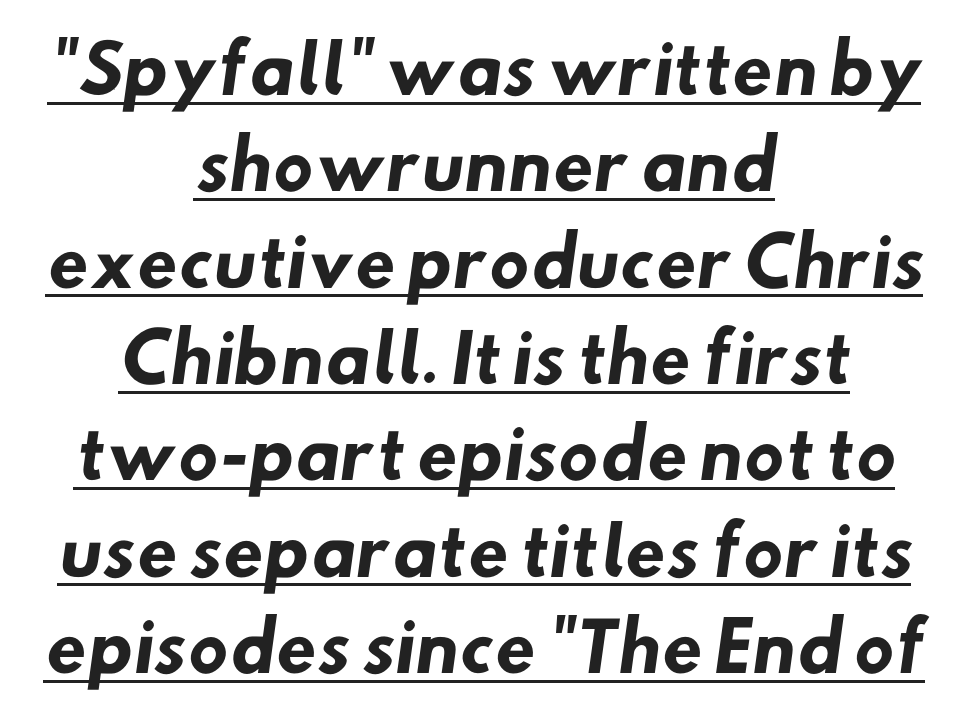
Q: Is the text bold? A: Yes.
Q: Is the typeface a serif or a sans-serif typeface? A: Sans-serif.
Q: Is the text underlined? A: Yes.
Q: How is the paragraph aligned? A: Centered.
Q: Is the spacing between letters normal or unusually wide? A: Normal.
Q: Is the spacing between lines tight, normal or loose? A: Normal.
Q: Width (condensed, normal, or wide)? A: Normal.
Q: Stroke contrast? A: Low.
Q: x-height? A: Small.
Q: Monospaced? A: No.
